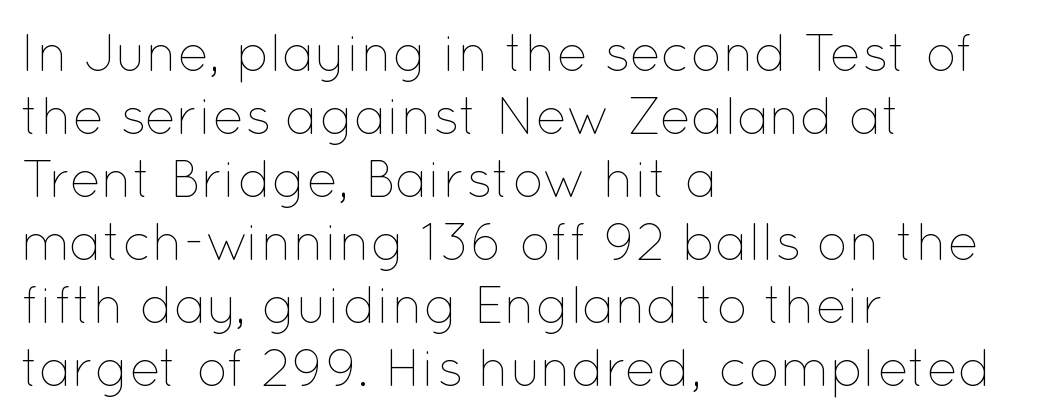
Q: Is the text bold? A: No.
Q: Is the text italic (slanted)? A: No, it is upright.
Q: Is the text underlined? A: No.
Q: How is the paragraph aligned? A: Left-aligned.
Q: Is the spacing between letters normal or unusually wide? A: Normal.
Q: Width (condensed, normal, or wide)? A: Normal.
Q: Stroke contrast? A: Low.
Q: x-height? A: Medium.
Q: Monospaced? A: No.
